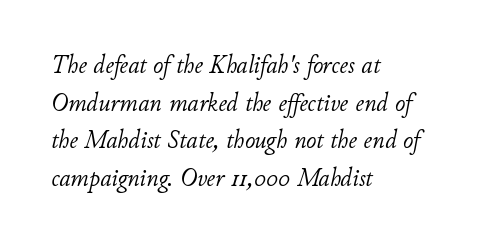
Q: Is the text bold? A: No.
Q: Is the text italic (slanted)? A: Yes, it leans right by about 11 degrees.
Q: Is the text underlined? A: No.
Q: How is the paragraph aligned? A: Left-aligned.
Q: Is the spacing between letters normal or unusually wide? A: Normal.
Q: Is the spacing between lines tight, normal or loose? A: Normal.
